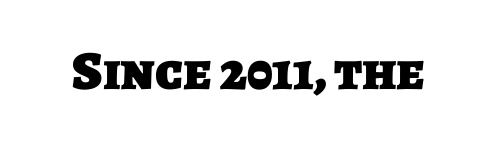
The image shows 55 px heavy sans-serif type; set normal letter spacing, not underlined; low stroke contrast and a large x-height.
